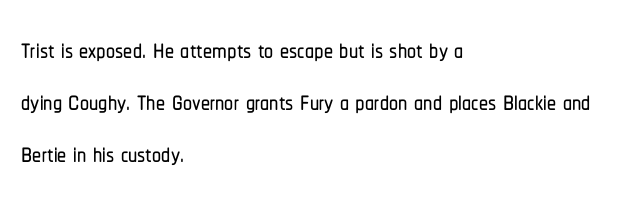
You could not count columns in this text — the font is proportionally spaced. Look at the tracking — it's just the regular setting, nothing added. The text was rendered using a sans face with plain stroke endings. Plain, unruled lines of type. Posture: upright roman. Does the copy run flush right? No — it runs flush left.
